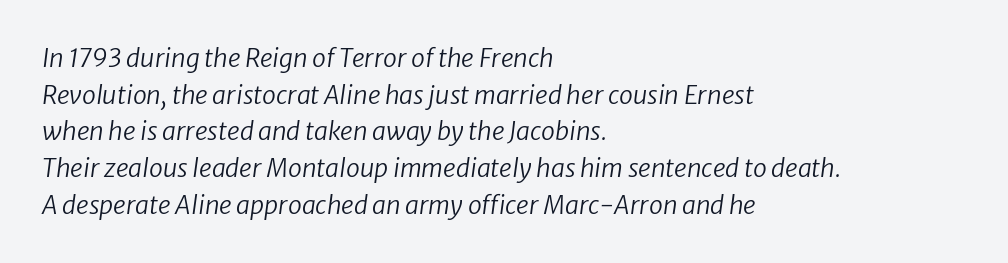
Q: Is the text bold? A: No.
Q: Is the text underlined? A: No.
Q: How is the paragraph aligned? A: Left-aligned.
Q: Is the spacing between letters normal or unusually wide? A: Normal.
Q: Is the spacing between lines tight, normal or loose? A: Normal.
